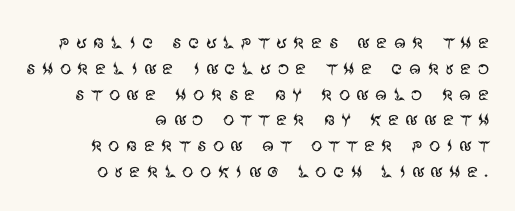
Q: Is the text bold? A: No.
Q: Is the text italic (slanted)? A: No, it is upright.
Q: Is the text underlined? A: No.
Q: How is the paragraph aligned? A: Right-aligned.
Q: Is the spacing between letters normal or unusually wide? A: Unusually wide.
Q: Is the spacing between lines tight, normal or loose? A: Tight.
